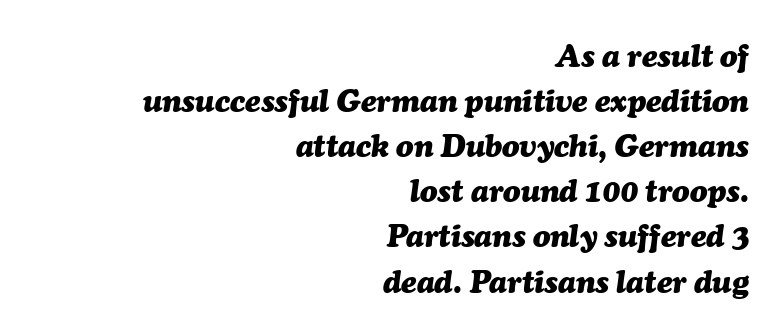
Look at the tracking — it's just the regular setting, nothing added. A normal amount of white space separates one row of letters from the next. Each glyph is drawn with heavy, bold strokes. Unmarked baselines from the first word to the last. The specimen reads as italic at a glance. Typeset ragged left — the right edge is the straight one.
